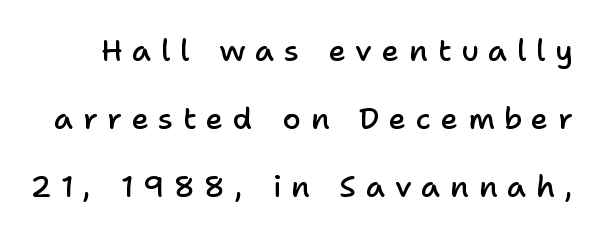
{"serif": "no", "italic": "no", "bold": "semi", "weight": "semibold", "width": "normal", "stroke_contrast": "low", "x_height": "medium", "monospaced": "no", "underline": "no", "line_spacing": "loose", "line_spacing_ratio": 2.26, "letter_spacing": "wide", "letter_spacing_em": 0.32, "glyph_px": 30}
